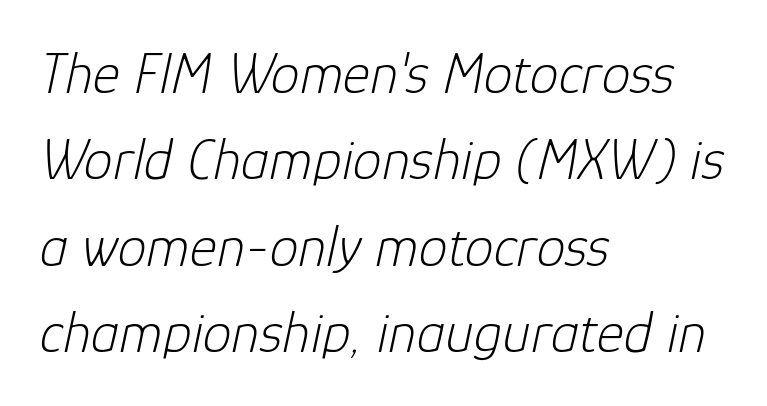
{"italic": "yes", "lean": "right", "slant_degrees": 12, "bold": "no", "weight": "light", "width": "normal", "stroke_contrast": "low", "x_height": "medium", "monospaced": "no", "underline": "no", "align": "left", "line_spacing": "normal", "line_spacing_ratio": 1.49, "letter_spacing": "normal", "letter_spacing_em": 0.0, "glyph_px": 58}
